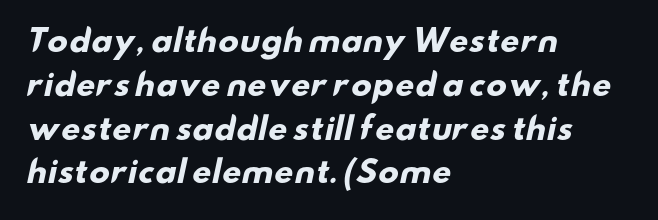
{"serif": "no", "bold": "yes", "weight": "heavy", "width": "wide", "stroke_contrast": "low", "x_height": "small", "monospaced": "no", "underline": "no", "align": "left", "line_spacing": "normal", "line_spacing_ratio": 1.46, "letter_spacing": "normal", "letter_spacing_em": 0.0, "glyph_px": 30}
